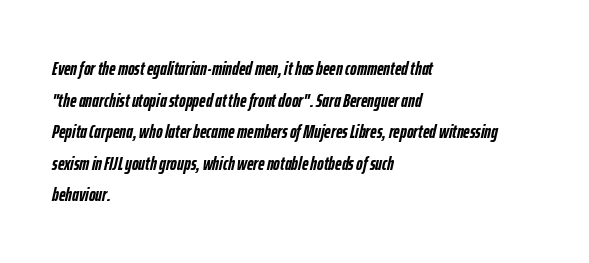
Q: Is the text bold? A: Yes.
Q: Is the text italic (slanted)? A: Yes, it leans right by about 12 degrees.
Q: Is the text underlined? A: No.
Q: How is the paragraph aligned? A: Left-aligned.
Q: Is the spacing between letters normal or unusually wide? A: Normal.
Q: Is the spacing between lines tight, normal or loose? A: Normal.
